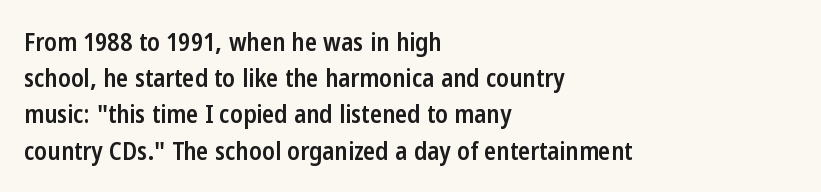
Caption: semibold face, moderately heavy strokes. Type without underlining. Quick note: interline space is typical. Vertical strokes here are truly vertical. Caption: multi-line text, flush left, ragged right.
